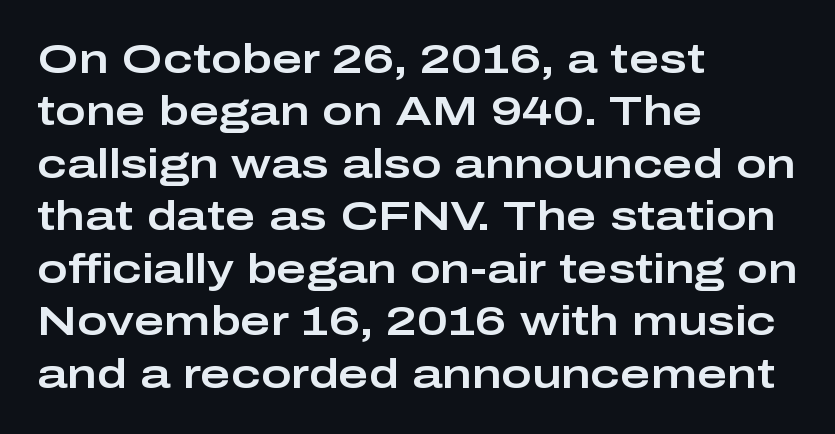
Q: Is the text italic (slanted)? A: No, it is upright.
Q: Is the typeface a serif or a sans-serif typeface? A: Sans-serif.
Q: Is the text underlined? A: No.
Q: How is the paragraph aligned? A: Left-aligned.
Q: Is the spacing between letters normal or unusually wide? A: Normal.
Q: Is the spacing between lines tight, normal or loose? A: Normal.
Q: Width (condensed, normal, or wide)? A: Wide.
Q: Stroke contrast? A: Low.
Q: x-height? A: Medium.
Q: Monospaced? A: No.
